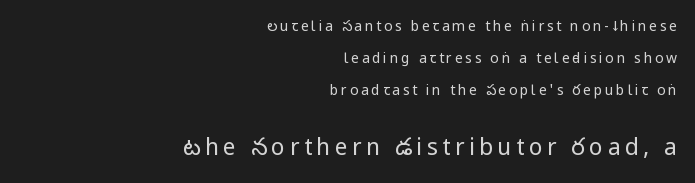
{"italic": "no", "bold": "no", "underline": "no", "align": "right", "line_spacing": "loose", "line_spacing_ratio": 2.3, "larger_block": "second", "size_ratio": 1.64, "glyph_px": 23}
